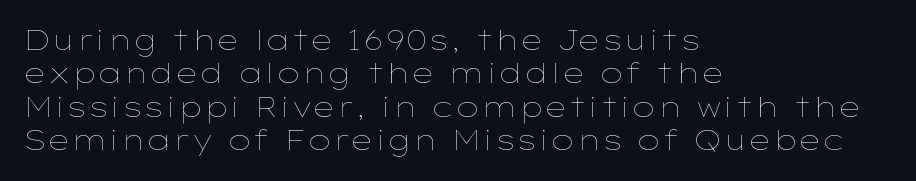
{"italic": "no", "bold": "no", "underline": "no", "align": "left", "line_spacing_ratio": 1.24, "letter_spacing": "normal", "letter_spacing_em": 0.0, "glyph_px": 27}
